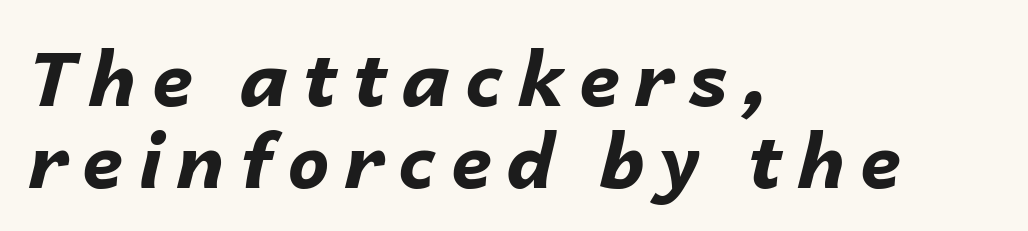
The image shows 75 px bold type, italic (leaning right); set left-aligned, tight line spacing (1.09x), not underlined; low stroke contrast and a medium x-height.
